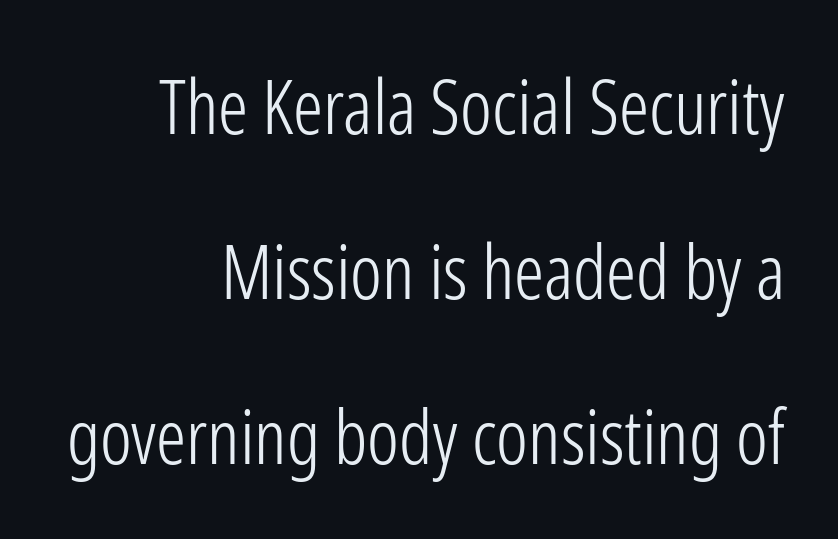
{"serif": "no", "italic": "no", "bold": "no", "weight": "light", "width": "condensed", "stroke_contrast": "low", "x_height": "medium", "monospaced": "no", "underline": "no", "align": "right", "line_spacing": "loose", "line_spacing_ratio": 2.2, "letter_spacing": "normal", "letter_spacing_em": 0.0, "glyph_px": 75}
